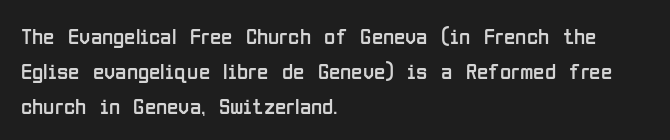
The image shows 23 px text type, upright; set left-aligned, normal line spacing (1.52x), normal letter spacing, not underlined.
